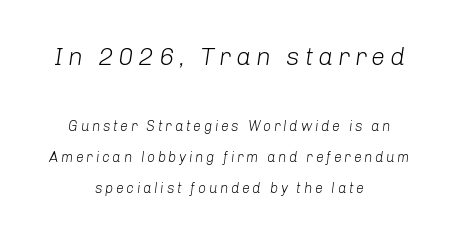
The image shows 25 px text type, italic (leaning right); set centered, loose line spacing (2.23x), not underlined; the first (top) block is 1.79x larger.
